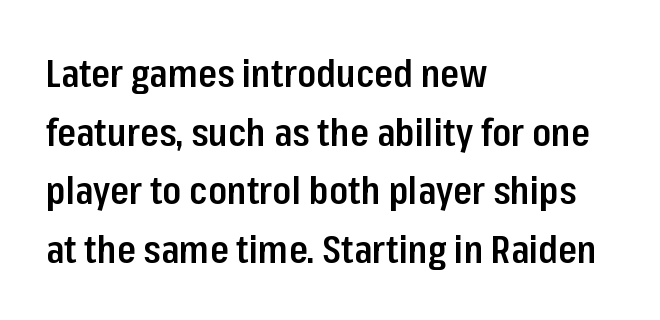
Every character sits straight up, as roman type does. All the whitespace from short lines collects on the right. The face used here is proportionally spaced, like ordinary book or web type. The words here are not underlined.
